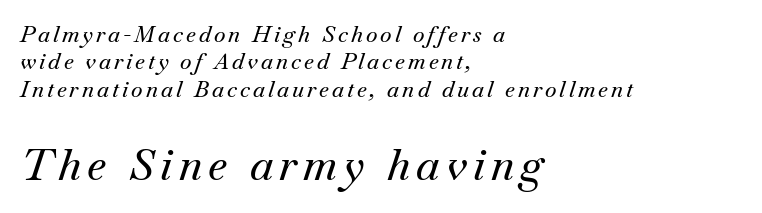
Successive baselines arrive at the customary interval. Plain, unruled lines of type. This rendering uses left alignment, leaving the right contour irregular. Type style note: has serifs. Note the varied advance widths — an 'i' is clearly narrower than an 'm'.
